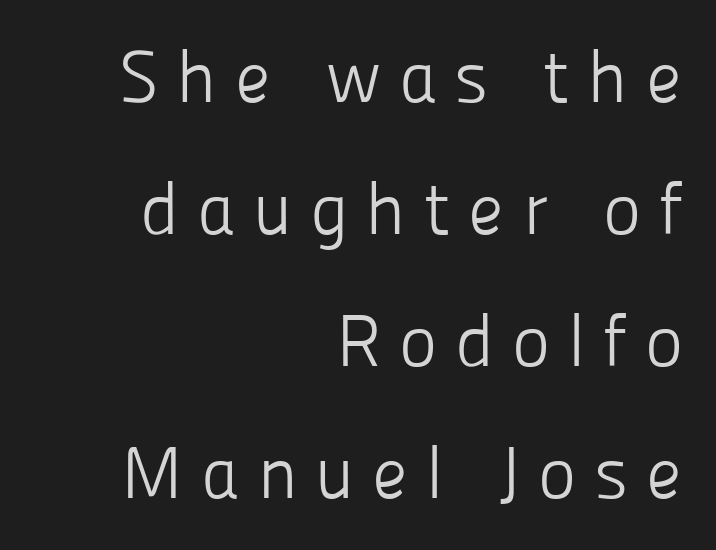
A roman cut, with each character standing at attention. Descender tails drop into unmarked territory. Bold? No — there's no thickening of the strokes. How are the letters spaced? Widely, with obvious added tracking.
